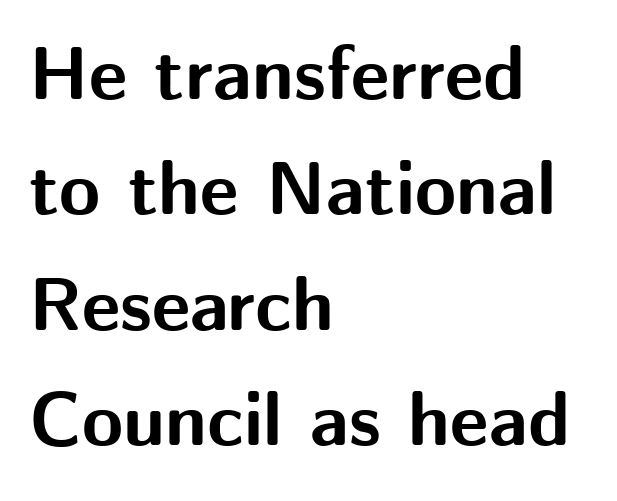
Q: Is the text bold? A: Yes.
Q: Is the text italic (slanted)? A: No, it is upright.
Q: Is the typeface a serif or a sans-serif typeface? A: Sans-serif.
Q: Is the text underlined? A: No.
Q: How is the paragraph aligned? A: Left-aligned.
Q: Is the spacing between letters normal or unusually wide? A: Normal.
Q: Is the spacing between lines tight, normal or loose? A: Normal.
Q: Width (condensed, normal, or wide)? A: Normal.
Q: Stroke contrast? A: Medium.
Q: x-height? A: Medium.
Q: Monospaced? A: No.
